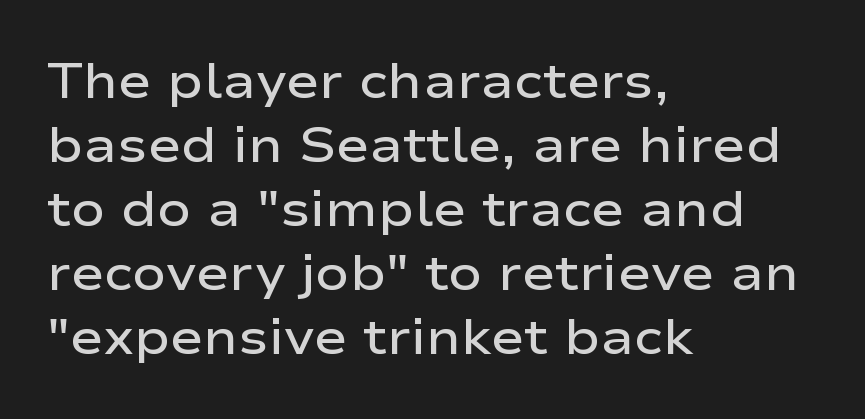
This rendering features lettering with no underline. What's the leading like? Ordinary, nothing unusual. Look at the tracking — it's just the regular setting, nothing added. Caption: semibold face, moderately heavy strokes. Left-aligned paragraph, ragged on the right. Notice how the stems are strictly vertical — no italics here.
